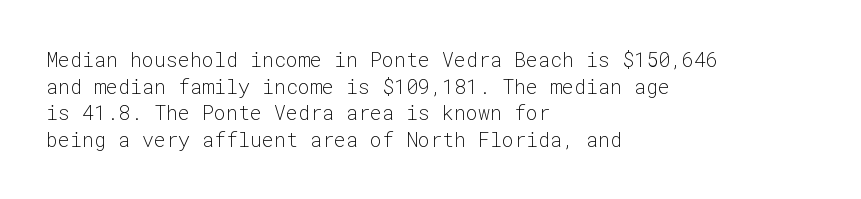
Q: Is the text bold? A: No.
Q: Is the text italic (slanted)? A: No, it is upright.
Q: Is the text underlined? A: No.
Q: How is the paragraph aligned? A: Left-aligned.
Q: Is the spacing between letters normal or unusually wide? A: Normal.
Q: Is the spacing between lines tight, normal or loose? A: Normal.
